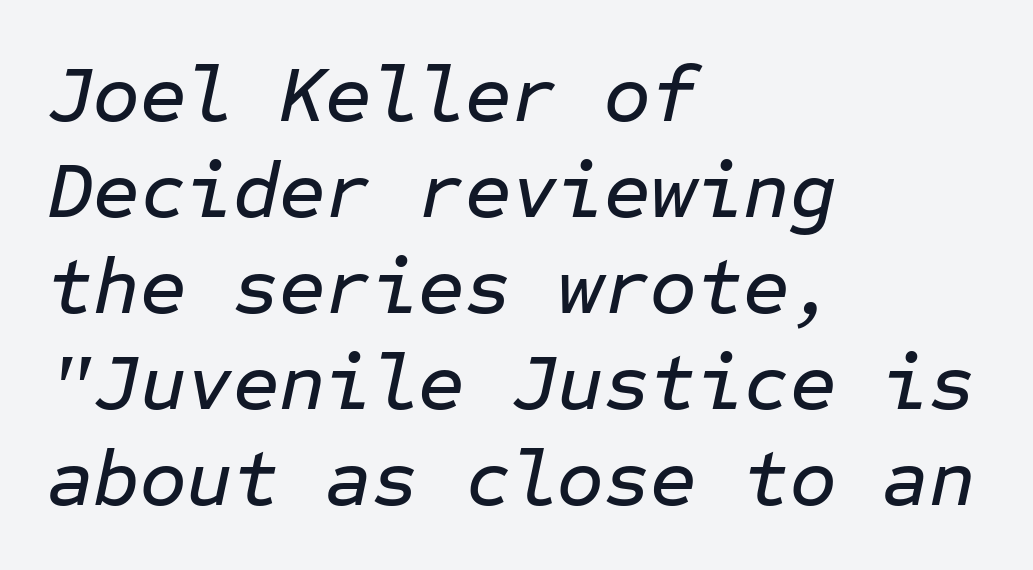
The image shows 80 px text type, italic (leaning right), monospaced; set left-aligned, line spacing 1.2x, normal letter spacing, not underlined; low stroke contrast and a medium x-height.
